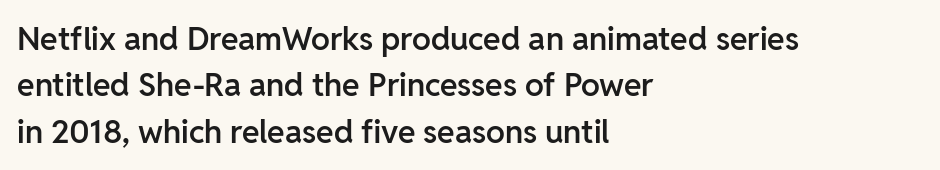
This sample uses a sans-serif face. These lines are set flush left with a ragged right edge. The vertical gap from one line to the next is medium. Glyph-to-glyph distance matches everyday printed text. Ascenders rise straight up at ninety degrees. The letters advance in unequal steps, a hallmark of proportional type.
